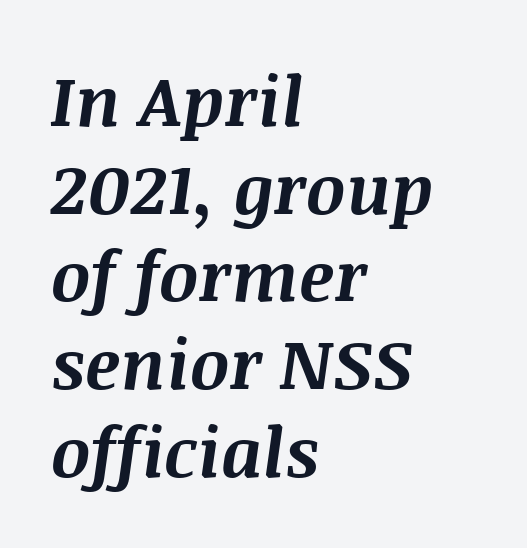
{"italic": "yes", "lean": "right", "slant_degrees": 8, "bold": "yes", "weight": "bold", "width": "normal", "stroke_contrast": "medium", "x_height": "large", "monospaced": "no", "underline": "no", "align": "left", "line_spacing": "normal", "line_spacing_ratio": 1.27, "letter_spacing": "normal", "letter_spacing_em": 0.0, "glyph_px": 69}
